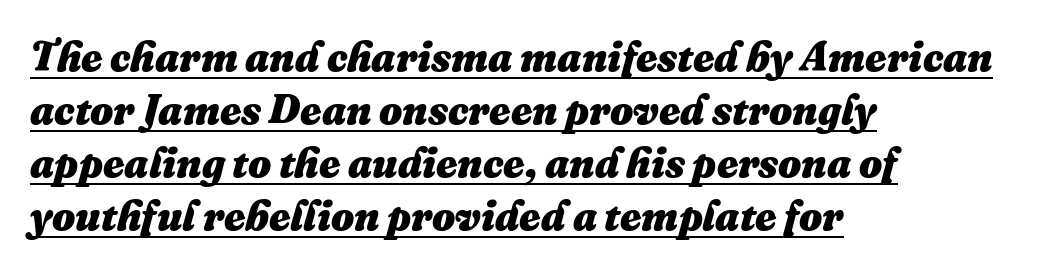
Does extra space separate the letters? No, they use regular spacing. Where is the straight margin? On the left. You could not count columns in this text — the font is proportionally spaced. Descenders here cross a horizontal rule under the line.
